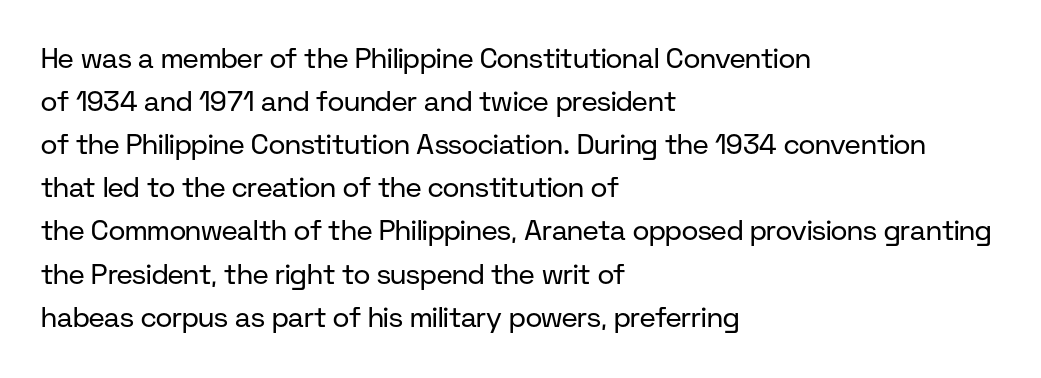
{"serif": "no", "italic": "no", "bold": "no", "weight": "regular", "width": "normal", "stroke_contrast": "low", "x_height": "medium", "monospaced": "no", "underline": "no", "align": "left", "line_spacing": "normal", "line_spacing_ratio": 1.54, "letter_spacing": "normal", "letter_spacing_em": 0.0, "glyph_px": 28}
